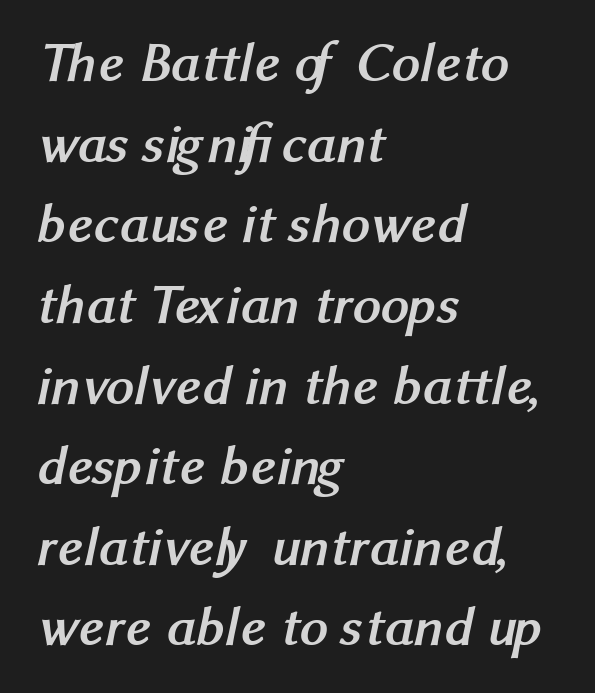
{"serif": "no", "bold": "yes", "weight": "semibold", "width": "normal", "stroke_contrast": "medium", "x_height": "medium", "monospaced": "no", "underline": "no", "align": "left", "line_spacing": "normal", "line_spacing_ratio": 1.44, "letter_spacing": "normal", "letter_spacing_em": 0.0, "glyph_px": 56}
